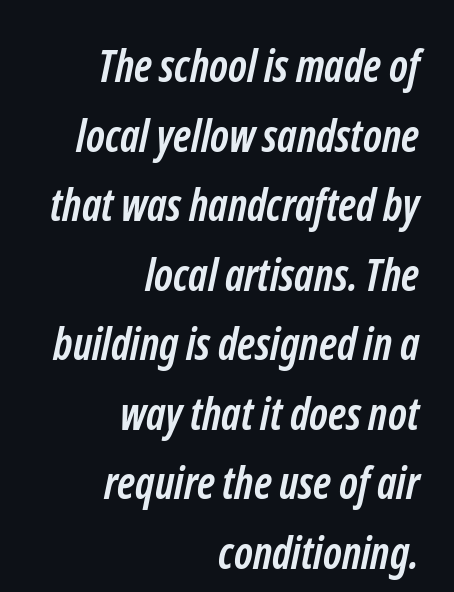
The font family rendered here belongs to the sans-serif group. No word sits above an underline. Each letter keeps its own natural width here, so spacing adapts to shape. In CSS terms this would be text-align: right.
